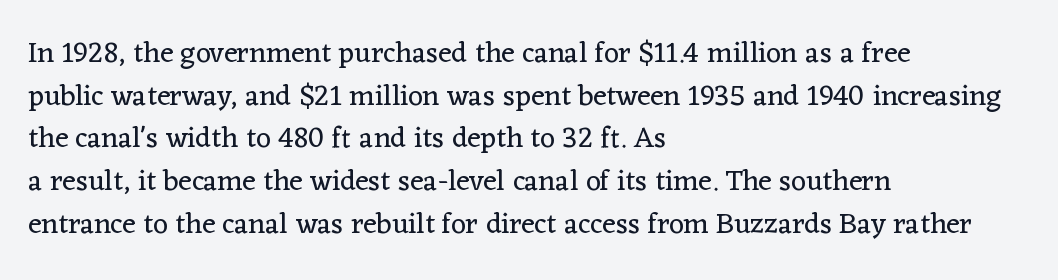
{"serif": "yes", "italic": "no", "bold": "no", "weight": "regular", "width": "normal", "stroke_contrast": "low", "x_height": "medium", "monospaced": "no", "underline": "no", "align": "left", "line_spacing": "normal", "line_spacing_ratio": 1.47, "letter_spacing": "normal", "letter_spacing_em": 0.0, "glyph_px": 29}
